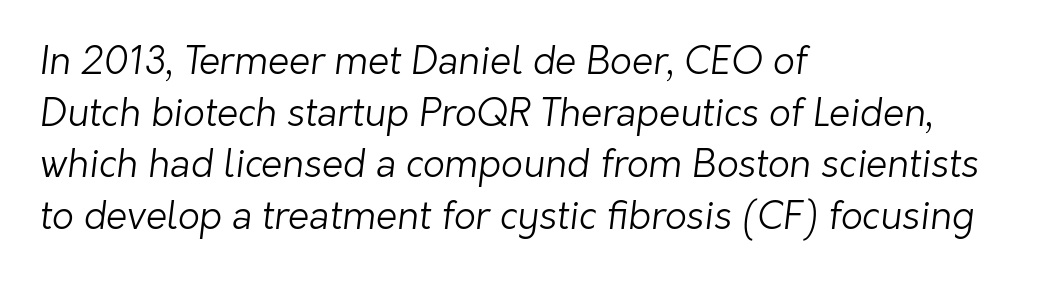
The image shows 38 px light sans-serif type; set left-aligned, normal line spacing (1.36x), normal letter spacing, not underlined; low stroke contrast and a medium x-height.
